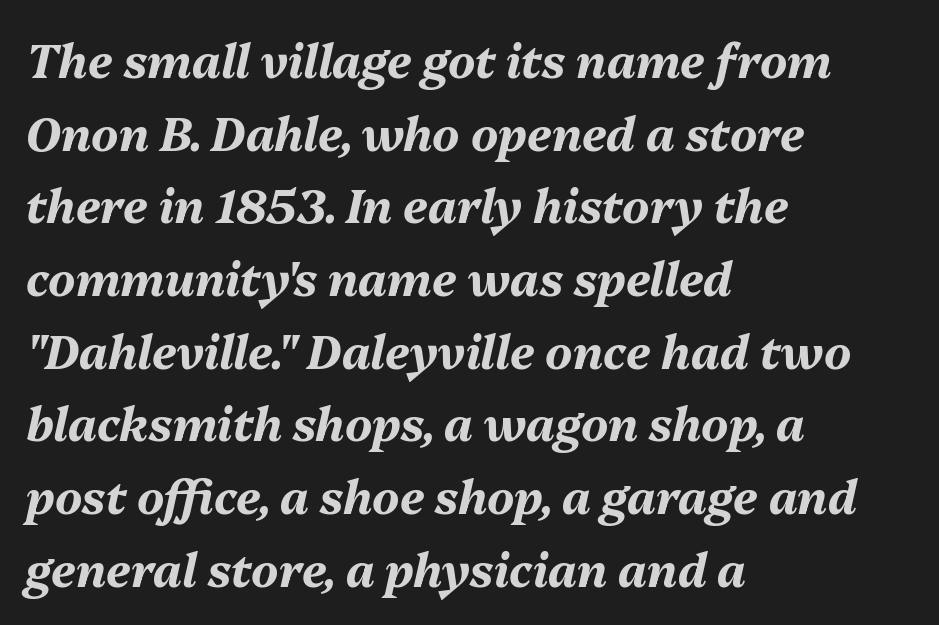
Compared with an ordinary text face, these strokes are far heavier — a full bold. Rule under the text: the space is simply empty. This sample uses plain, unmodified letter spacing. The rows are spaced the way most documents space them. Character widths vary here, with narrow letters taking less room than wide ones.
